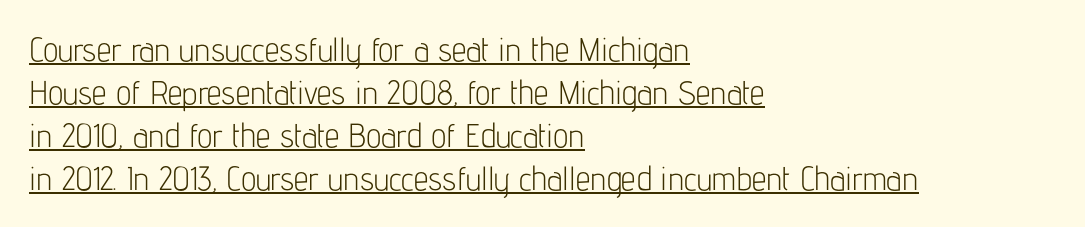
{"serif": "no", "italic": "no", "bold": "no", "weight": "light", "width": "condensed", "stroke_contrast": "low", "x_height": "medium", "monospaced": "no", "underline": "yes", "align": "left", "line_spacing": "normal", "line_spacing_ratio": 1.3, "letter_spacing": "normal", "letter_spacing_em": 0.0, "glyph_px": 33}
